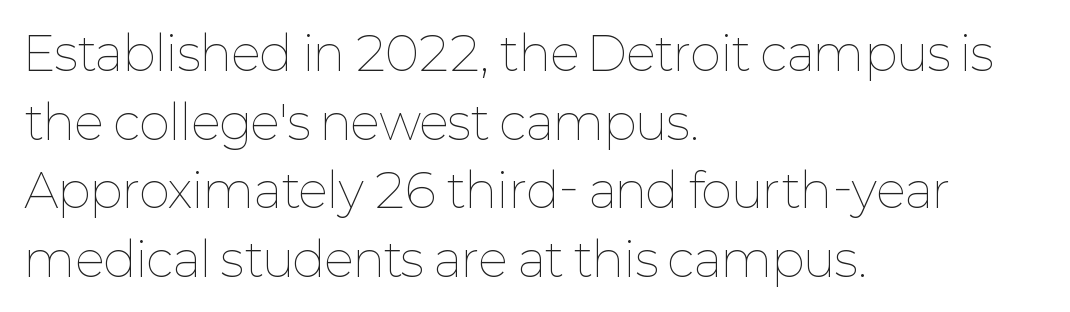
The image shows 47 px thin type, upright; set left-aligned, normal line spacing (1.46x), normal letter spacing, not underlined; low stroke contrast and a medium x-height.
